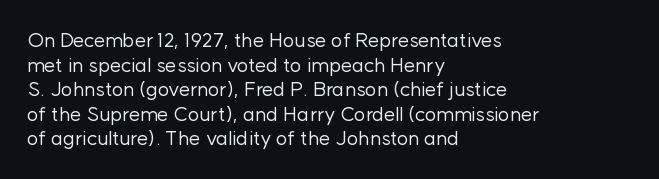
The image shows 20 px text type, upright; set left-aligned, line spacing 1.23x, normal letter spacing, not underlined.
